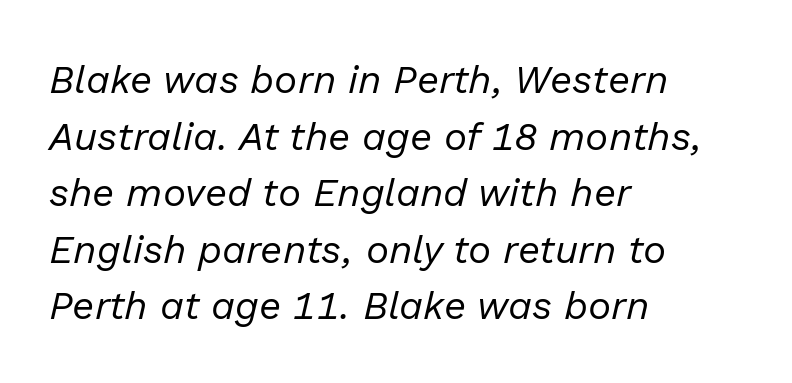
Teacher's note: observe the even left margin — that is flush-left alignment. Regular leading. No extra tracking has been applied to these lines. A typesetter would call this proportional, since set widths differ per character. Nobody drew a line under any word here. Weight class: somewhere from thin through regular.
